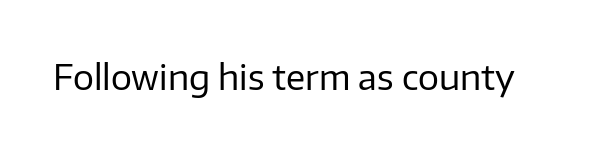
The image shows 35 px regular-weight sans-serif type, upright; set normal letter spacing, not underlined; low stroke contrast and a medium x-height.
